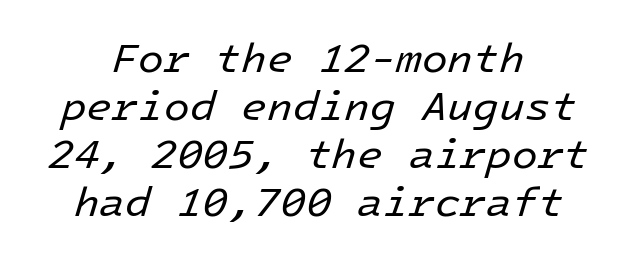
{"italic": "yes", "lean": "right", "slant_degrees": 16, "bold": "no", "weight": "regular", "width": "normal", "stroke_contrast": "low", "x_height": "medium", "underline": "no", "align": "center", "line_spacing": "tight", "line_spacing_ratio": 1.14, "letter_spacing": "normal", "letter_spacing_em": 0.0, "glyph_px": 42}
